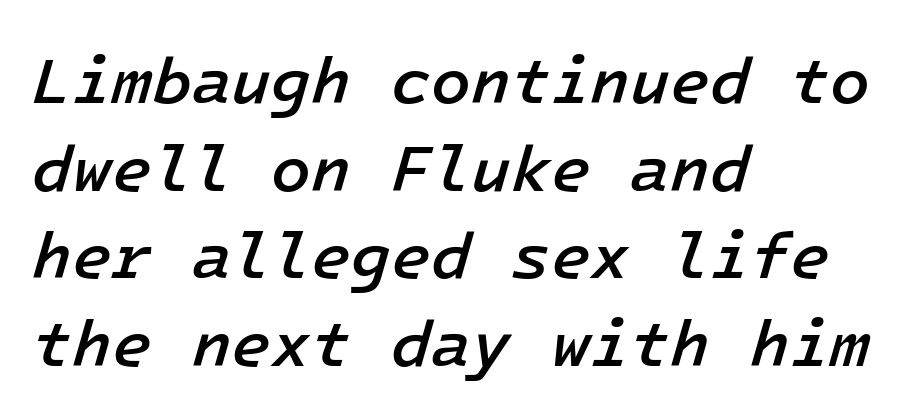
{"italic": "yes", "lean": "right", "slant_degrees": 16, "bold": "semi", "weight": "semibold", "width": "normal", "stroke_contrast": "low", "x_height": "medium", "underline": "no", "align": "left", "line_spacing": "normal", "line_spacing_ratio": 1.35, "letter_spacing": "normal", "letter_spacing_em": 0.0, "glyph_px": 65}
